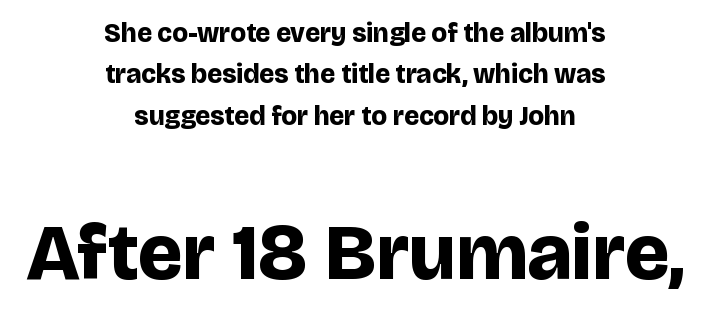
Q: Is the text bold? A: Yes.
Q: Is the text italic (slanted)? A: No, it is upright.
Q: Is the typeface a serif or a sans-serif typeface? A: Sans-serif.
Q: Is the text underlined? A: No.
Q: How is the paragraph aligned? A: Centered.
Q: Is the spacing between letters normal or unusually wide? A: Normal.
Q: Is the spacing between lines tight, normal or loose? A: Normal.
Q: Which block of text is set in a larger size, the first (top) or the second (bottom)? A: The second (bottom) one.
Q: Width (condensed, normal, or wide)? A: Normal.
Q: Stroke contrast? A: Low.
Q: x-height? A: Large.
Q: Monospaced? A: No.
